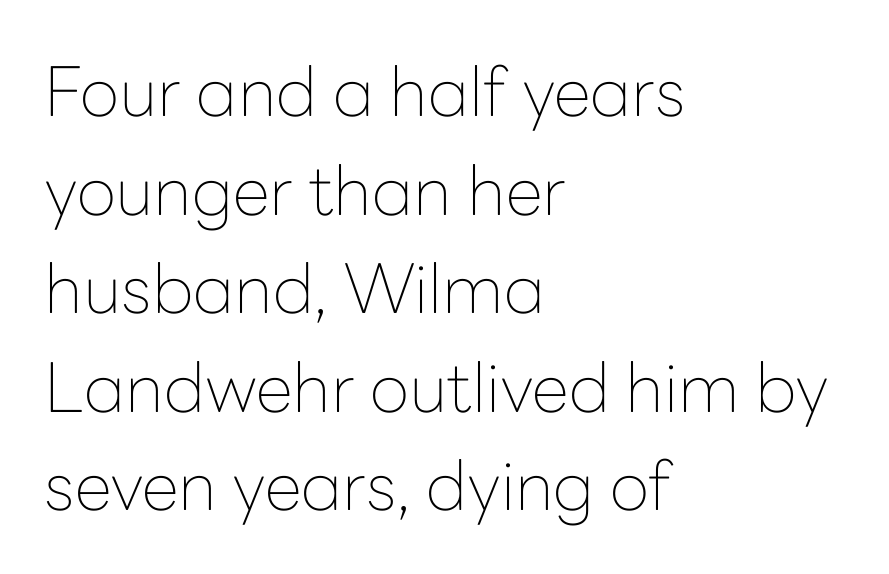
{"serif": "no", "italic": "no", "bold": "no", "weight": "thin", "width": "normal", "stroke_contrast": "low", "x_height": "medium", "monospaced": "no", "underline": "no", "align": "left", "line_spacing": "normal", "line_spacing_ratio": 1.45, "letter_spacing": "normal", "letter_spacing_em": 0.0, "glyph_px": 68}
